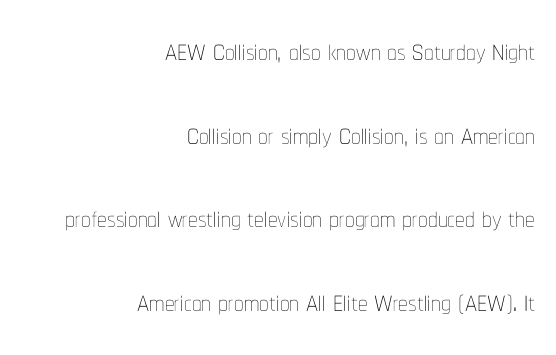
{"italic": "no", "bold": "no", "weight": "thin", "width": "condensed", "stroke_contrast": "low", "x_height": "medium", "monospaced": "no", "underline": "no", "align": "right", "line_spacing": "loose", "line_spacing_ratio": 2.2, "letter_spacing": "normal", "letter_spacing_em": 0.0, "glyph_px": 38}
